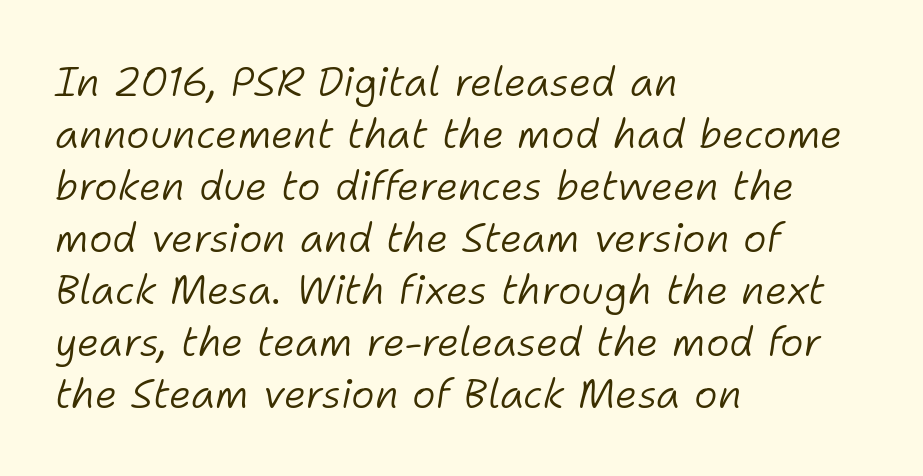
Think of a printed novel: that variable character pitch is what you see here. Words appear dense and cohesive because spacing is normal. No chunkiness to these letters — they're not bold. The text block is weighted toward the left margin, trailing off unevenly rightward. The space between consecutive lines is moderate. There's an unmistakable incline to the writing here.
